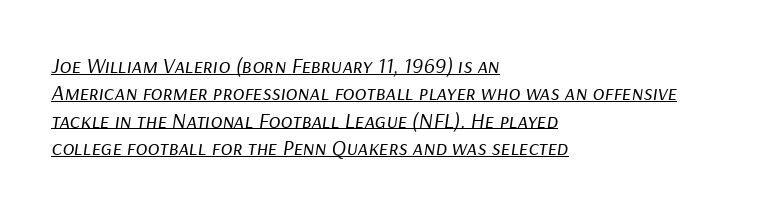
The image shows 22 px text type, italic (leaning right); set left-aligned, line spacing 1.24x, normal letter spacing, underlined.
